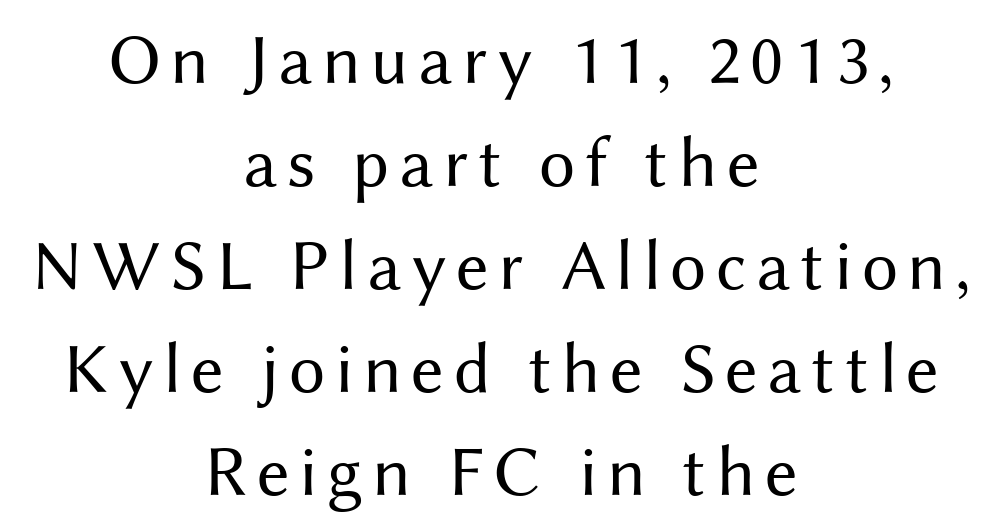
{"serif": "no", "italic": "no", "bold": "no", "weight": "regular", "width": "normal", "stroke_contrast": "medium", "x_height": "medium", "monospaced": "no", "underline": "no", "align": "center", "line_spacing": "normal", "line_spacing_ratio": 1.43, "glyph_px": 72}
